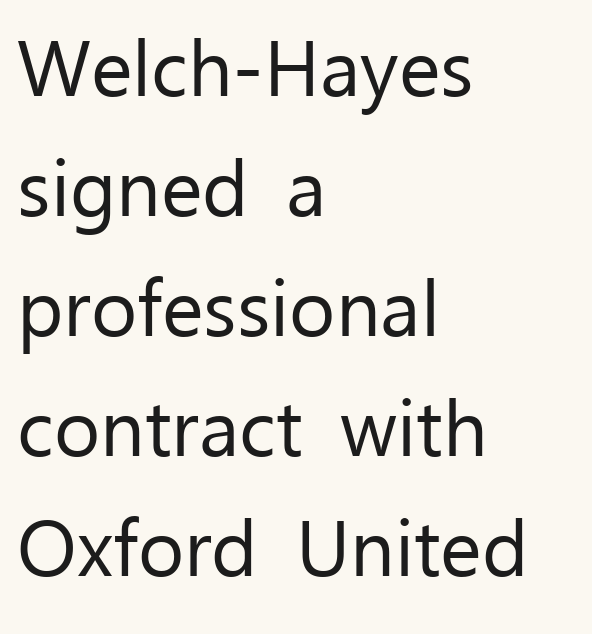
The image shows 79 px regular-weight sans-serif type, upright; set left-aligned, normal line spacing (1.52x), normal letter spacing, not underlined; low stroke contrast and a medium x-height.
